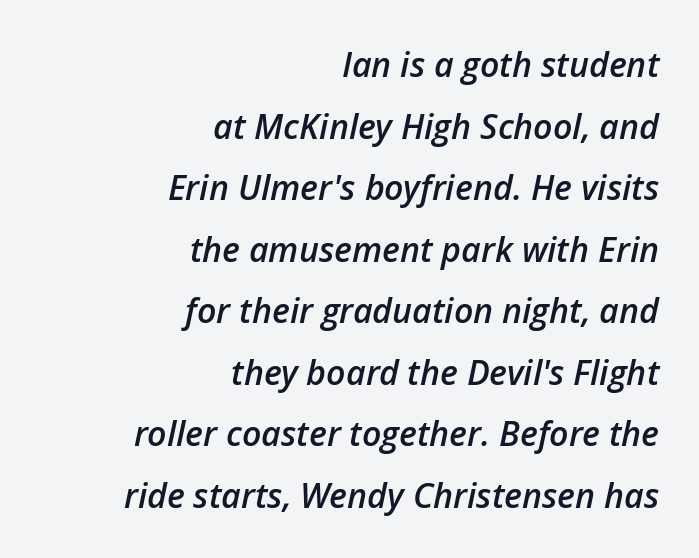
Q: Is the text bold? A: Semi-bold.
Q: Is the text italic (slanted)? A: Yes, it leans right by about 12 degrees.
Q: Is the text underlined? A: No.
Q: How is the paragraph aligned? A: Right-aligned.
Q: Is the spacing between letters normal or unusually wide? A: Normal.
Q: Width (condensed, normal, or wide)? A: Normal.
Q: Stroke contrast? A: Low.
Q: x-height? A: Medium.
Q: Monospaced? A: No.
